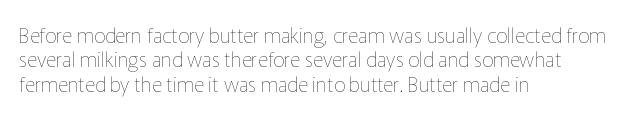
The image shows 20 px text type, upright; set left-aligned, line spacing 1.22x, normal letter spacing, not underlined.
